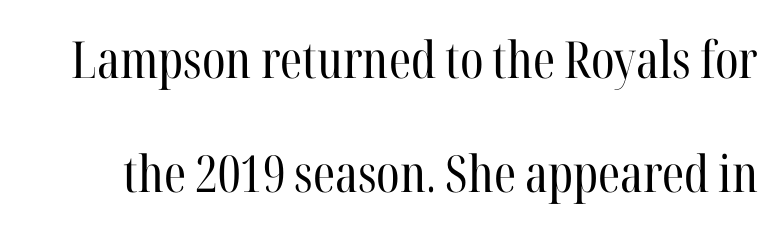
The baseline area is clear. The specimen reads as upright at a glance. Caption: face not bold, strokes unweighted. The gaps between neighbouring characters are ordinary and unremarkable.
